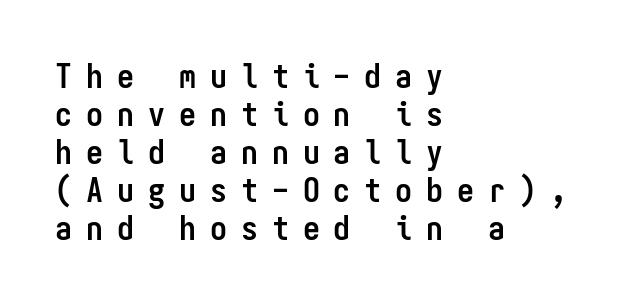
The image shows 34 px semibold, condensed sans-serif type, upright, monospaced; set left-aligned, tight line spacing (1.12x), unusually wide letter spacing (+0.41 em), not underlined; low stroke contrast and a medium x-height.
